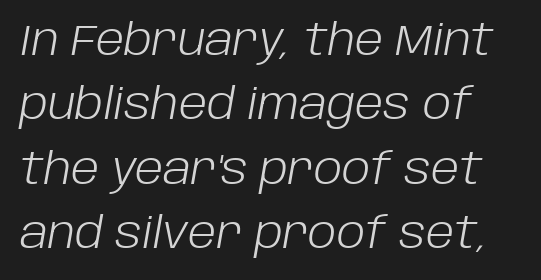
Q: Is the text bold? A: No.
Q: Is the text italic (slanted)? A: Yes, it leans right by about 10 degrees.
Q: Is the text underlined? A: No.
Q: Is the spacing between letters normal or unusually wide? A: Normal.
Q: Is the spacing between lines tight, normal or loose? A: Normal.
Q: Width (condensed, normal, or wide)? A: Normal.
Q: Stroke contrast? A: Low.
Q: x-height? A: Large.
Q: Monospaced? A: No.
